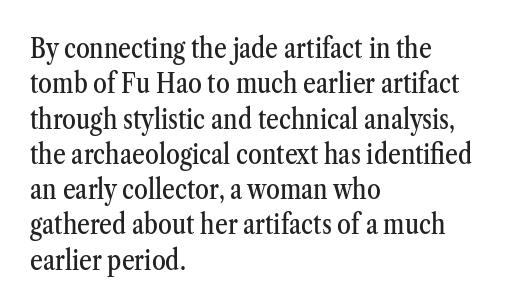
The image shows 28 px condensed serif type, upright; set left-aligned, normal line spacing (1.26x), normal letter spacing, not underlined; medium stroke contrast and a medium x-height.
